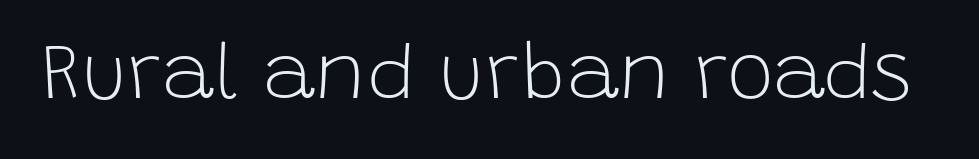
Do the letters lean? They stand straight. This reads as an unemphasized weight, regular at the heaviest. A typesetter would label this face a sans. Underline: absent. The passage shown is typed in a proportional face where columns would drift.
